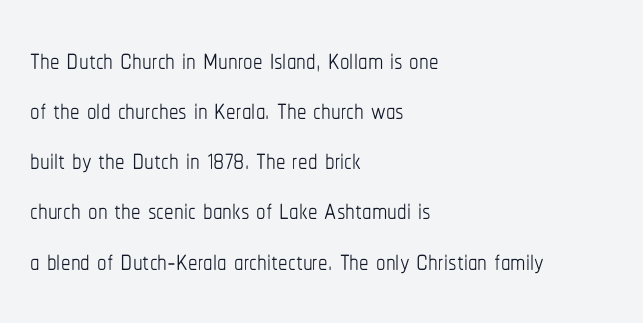
{"italic": "no", "bold": "no", "weight": "thin", "width": "condensed", "stroke_contrast": "low", "x_height": "medium", "monospaced": "no", "underline": "no", "align": "left", "line_spacing": "normal", "line_spacing_ratio": 1.32, "letter_spacing": "normal", "letter_spacing_em": 0.0, "glyph_px": 38}
